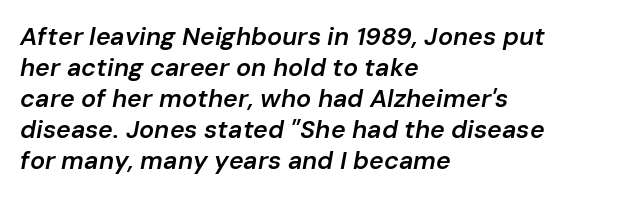
The image shows 25 px text type, italic (leaning right); set left-aligned, line spacing 1.24x, normal letter spacing, not underlined.
